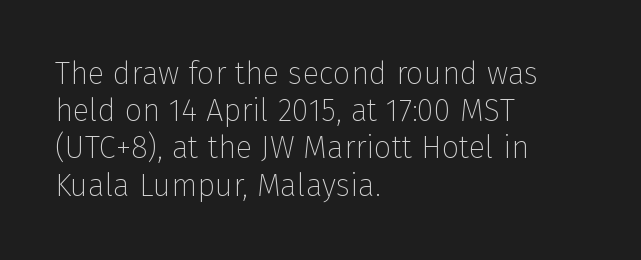
Q: Is the text bold? A: No.
Q: Is the text italic (slanted)? A: No, it is upright.
Q: Is the typeface a serif or a sans-serif typeface? A: Sans-serif.
Q: Is the text underlined? A: No.
Q: How is the paragraph aligned? A: Left-aligned.
Q: Is the spacing between letters normal or unusually wide? A: Normal.
Q: Width (condensed, normal, or wide)? A: Normal.
Q: Stroke contrast? A: Low.
Q: x-height? A: Medium.
Q: Monospaced? A: No.
